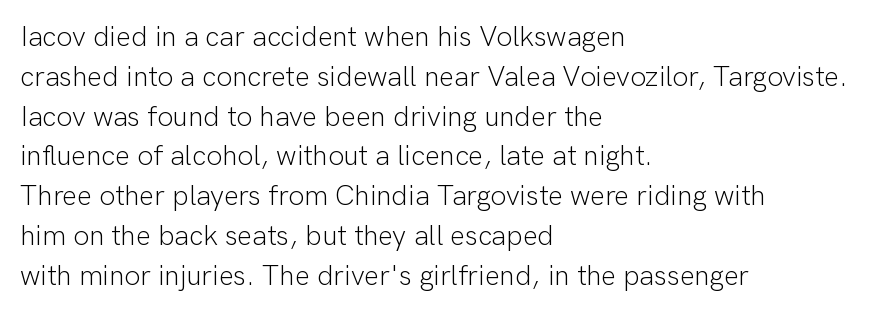
Q: Is the text bold? A: No.
Q: Is the text italic (slanted)? A: No, it is upright.
Q: Is the typeface a serif or a sans-serif typeface? A: Sans-serif.
Q: Is the text underlined? A: No.
Q: How is the paragraph aligned? A: Left-aligned.
Q: Is the spacing between letters normal or unusually wide? A: Normal.
Q: Is the spacing between lines tight, normal or loose? A: Normal.
Q: Width (condensed, normal, or wide)? A: Normal.
Q: Stroke contrast? A: Low.
Q: x-height? A: Medium.
Q: Monospaced? A: No.
